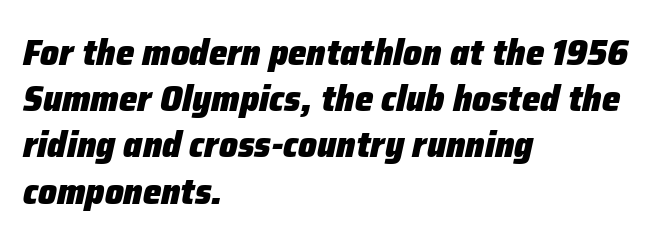
Q: Is the text bold? A: Yes.
Q: Is the text italic (slanted)? A: Yes, it leans right by about 12 degrees.
Q: Is the text underlined? A: No.
Q: How is the paragraph aligned? A: Left-aligned.
Q: Is the spacing between letters normal or unusually wide? A: Normal.
Q: Is the spacing between lines tight, normal or loose? A: Normal.
Q: Width (condensed, normal, or wide)? A: Normal.
Q: Stroke contrast? A: Low.
Q: x-height? A: Medium.
Q: Monospaced? A: No.
